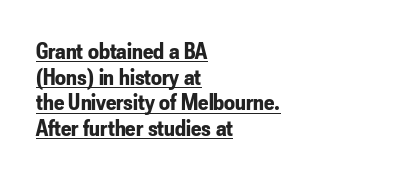
The rendered words wear a rule along their underside. Tracking here is standard; glyphs follow each other at the usual distance. Quick note: interline space is minimal. The font's upright variant was chosen for this text. Line starts are locked; line ends wander.
